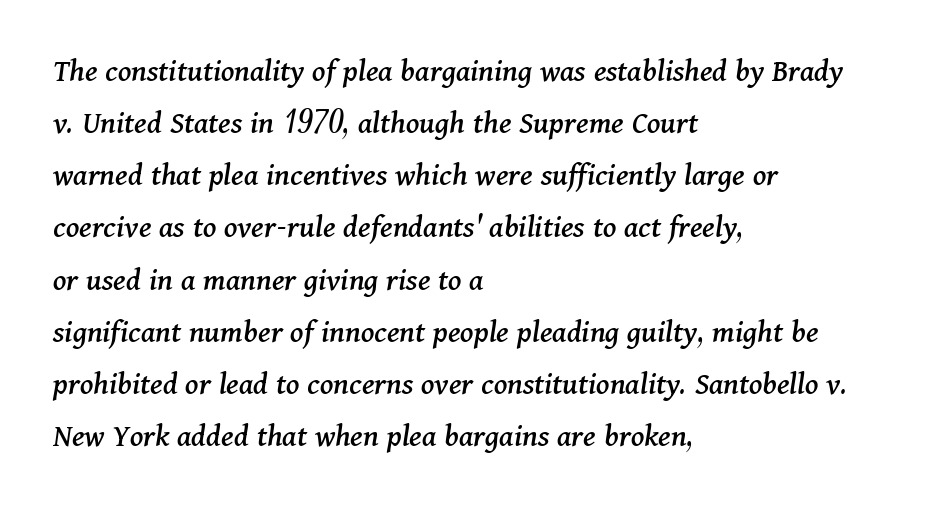
The image shows 33 px serif type, italic (leaning right); set left-aligned, normal line spacing (1.58x), normal letter spacing, not underlined; medium stroke contrast and a medium x-height.
